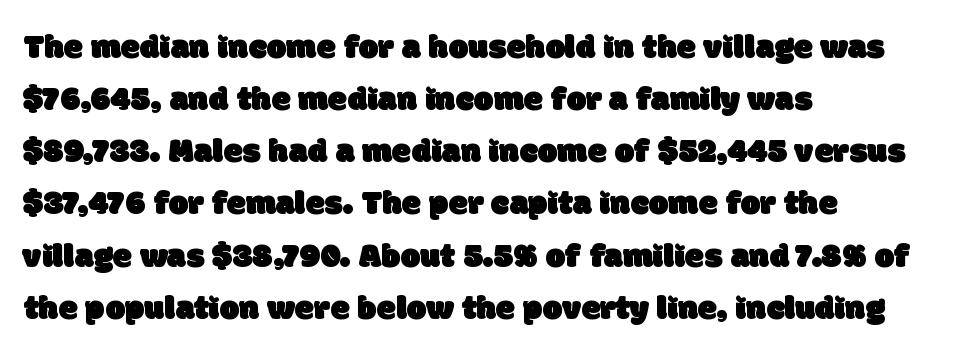
The image shows 35 px sans-serif type; set left-aligned, normal line spacing (1.49x), normal letter spacing, not underlined; low stroke contrast and a large x-height.
